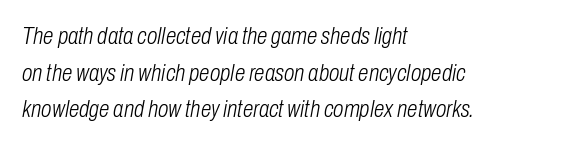
The image shows 24 px text type, italic (leaning right); set left-aligned, normal line spacing (1.53x), normal letter spacing, not underlined.
